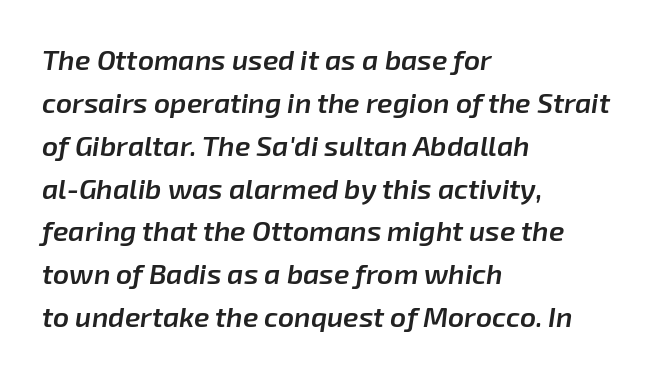
{"italic": "yes", "lean": "right", "slant_degrees": 8, "bold": "semi", "weight": "semibold", "width": "normal", "stroke_contrast": "low", "x_height": "medium", "monospaced": "no", "underline": "no", "align": "left", "line_spacing": "normal", "line_spacing_ratio": 1.53, "letter_spacing": "normal", "letter_spacing_em": 0.0, "glyph_px": 28}
